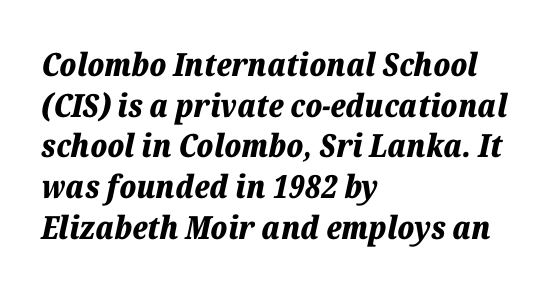
Q: Is the text bold? A: Yes.
Q: Is the text italic (slanted)? A: Yes, it leans right by about 12 degrees.
Q: Is the text underlined? A: No.
Q: How is the paragraph aligned? A: Left-aligned.
Q: Is the spacing between letters normal or unusually wide? A: Normal.
Q: Is the spacing between lines tight, normal or loose? A: Normal.
Q: Width (condensed, normal, or wide)? A: Normal.
Q: Stroke contrast? A: Low.
Q: x-height? A: Medium.
Q: Monospaced? A: No.
